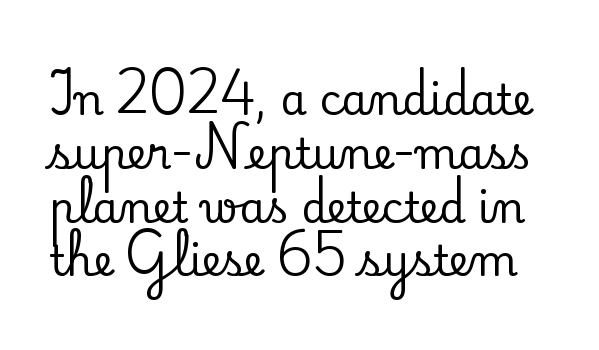
The image shows 42 px serif type, upright; set normal line spacing (1.28x), normal letter spacing, not underlined; low stroke contrast and a small x-height.
